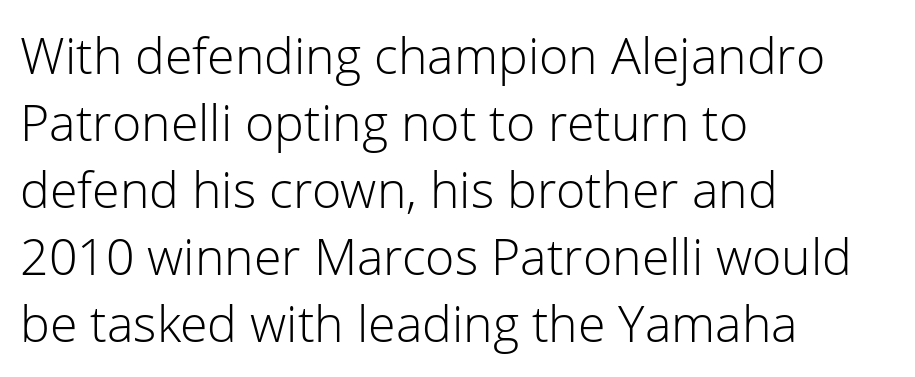
Think of a printed novel: that variable character pitch is what you see here. Every character sits straight up, as roman type does. This is not heavy type; no bold has been used. The paragraph shown leans on its left margin. Beneath every word, the page is bare.
